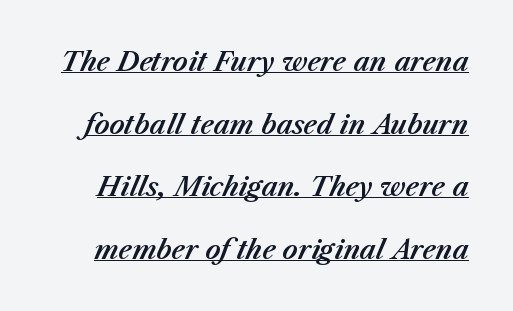
The image shows 26 px text type, italic (leaning right); set loose line spacing (2.41x), normal letter spacing, underlined.
